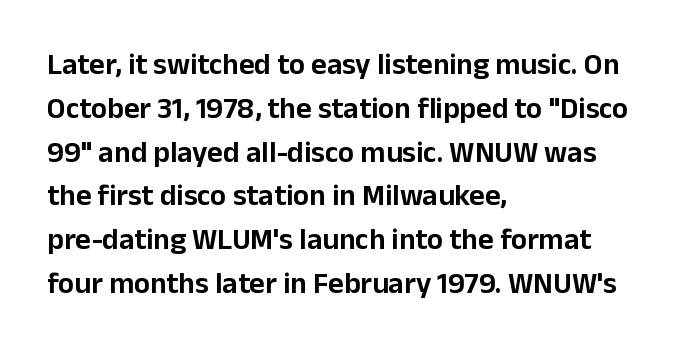
The image shows 30 px sans-serif type, upright; set left-aligned, normal line spacing (1.46x), normal letter spacing, not underlined; low stroke contrast and a medium x-height.
